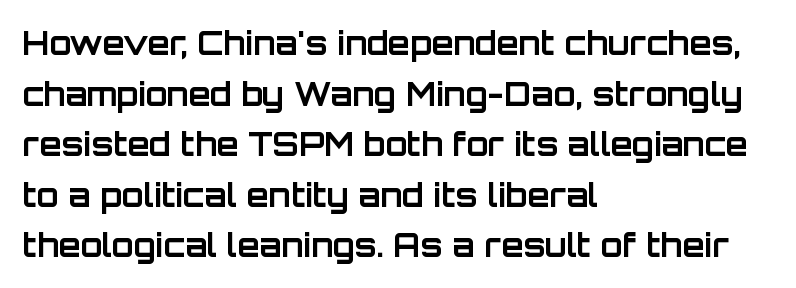
Q: Is the text bold? A: Yes.
Q: Is the text italic (slanted)? A: No, it is upright.
Q: Is the typeface a serif or a sans-serif typeface? A: Sans-serif.
Q: Is the text underlined? A: No.
Q: How is the paragraph aligned? A: Left-aligned.
Q: Is the spacing between letters normal or unusually wide? A: Normal.
Q: Is the spacing between lines tight, normal or loose? A: Normal.
Q: Width (condensed, normal, or wide)? A: Normal.
Q: Stroke contrast? A: Low.
Q: x-height? A: Large.
Q: Monospaced? A: No.
